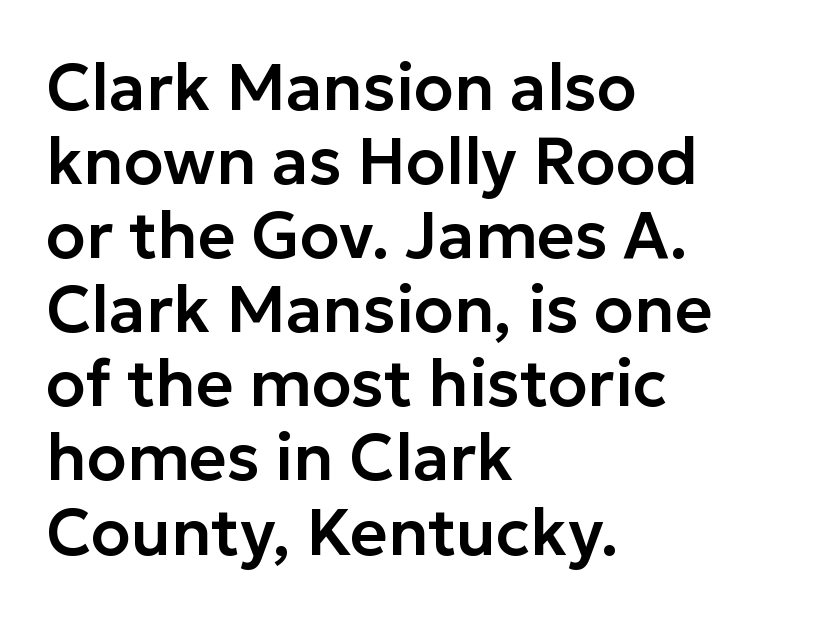
Honestly, there is no underline to notice here at all. Tracking here is standard; glyphs follow each other at the usual distance. Notice how the stems are strictly vertical — no italics here. The glyphs in this specimen are sans serif. Varying glyph widths throughout — classic text-font behaviour.
